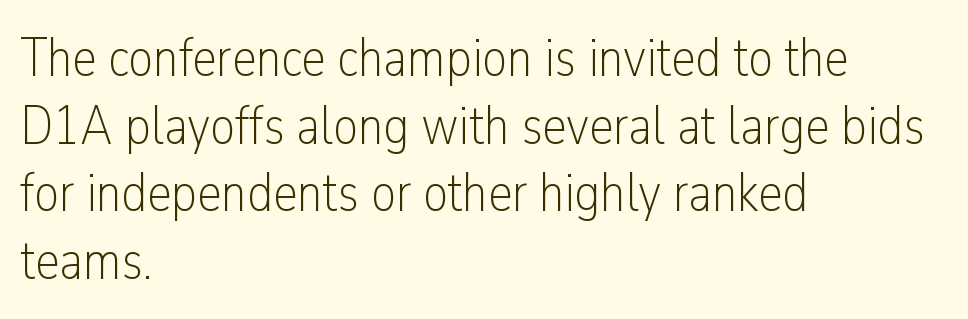
Note the varied advance widths — an 'i' is clearly narrower than an 'm'. Tracking value appears to be zero — textbook default spacing. On a weight scale, this lands at 450 or below. A classic flush-left, rag-right setting is used for this passage. The typeface chosen for these lines omits serifs.
